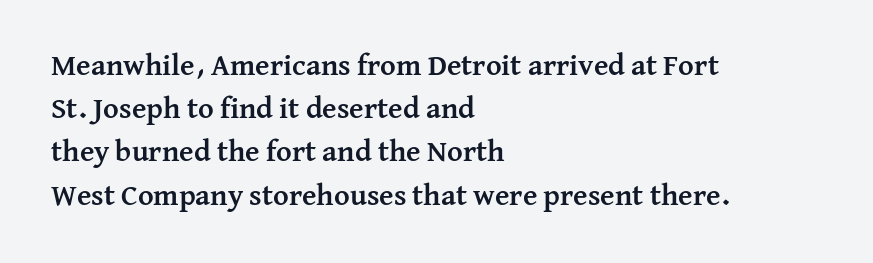
{"serif": "yes", "italic": "no", "bold": "yes", "weight": "semibold", "width": "normal", "stroke_contrast": "medium", "x_height": "medium", "monospaced": "no", "underline": "no", "align": "left", "line_spacing": "normal", "line_spacing_ratio": 1.44, "letter_spacing": "normal", "letter_spacing_em": 0.0, "glyph_px": 30}
